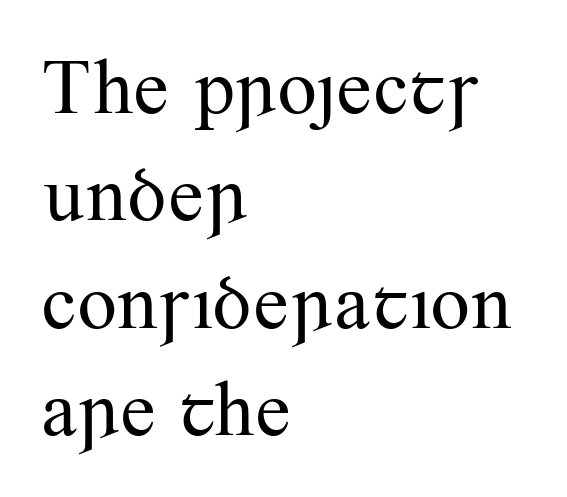
Q: Is the text bold? A: No.
Q: Is the text italic (slanted)? A: No, it is upright.
Q: Is the typeface a serif or a sans-serif typeface? A: Serif.
Q: Is the text underlined? A: No.
Q: How is the paragraph aligned? A: Left-aligned.
Q: Is the spacing between letters normal or unusually wide? A: Normal.
Q: Is the spacing between lines tight, normal or loose? A: Normal.
Q: Width (condensed, normal, or wide)? A: Normal.
Q: Stroke contrast? A: Medium.
Q: x-height? A: Small.
Q: Monospaced? A: No.
